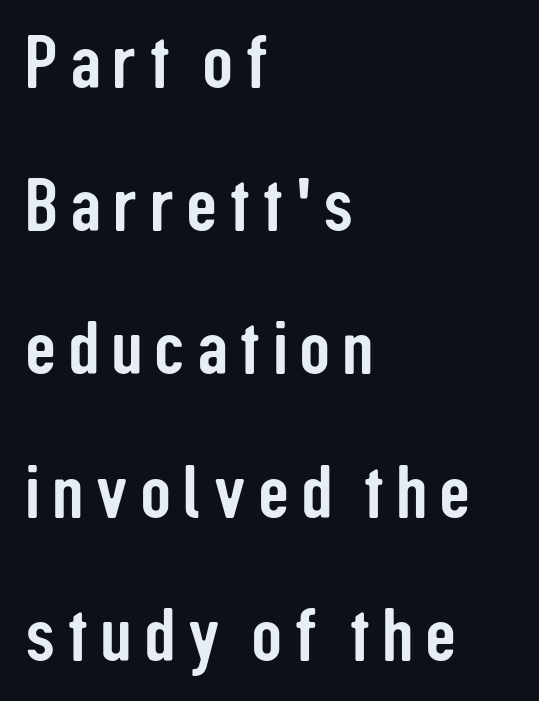
This sample is left-justified, so line endings fall wherever the words run out. The axis of the letterforms is exactly vertical. Descenders hang freely into open space. This sample has the flowing, uneven cadence of proportional lettering. Does the type have serifs? No, each stem ends abruptly.
